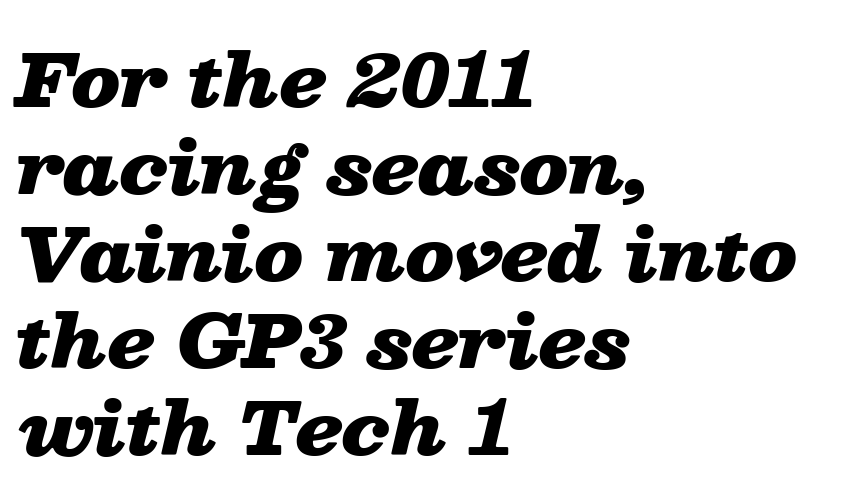
{"italic": "yes", "lean": "right", "slant_degrees": 13, "bold": "yes", "weight": "heavy", "width": "wide", "stroke_contrast": "low", "x_height": "medium", "monospaced": "no", "underline": "no", "align": "left", "line_spacing_ratio": 1.21, "letter_spacing": "normal", "letter_spacing_em": 0.0, "glyph_px": 72}
